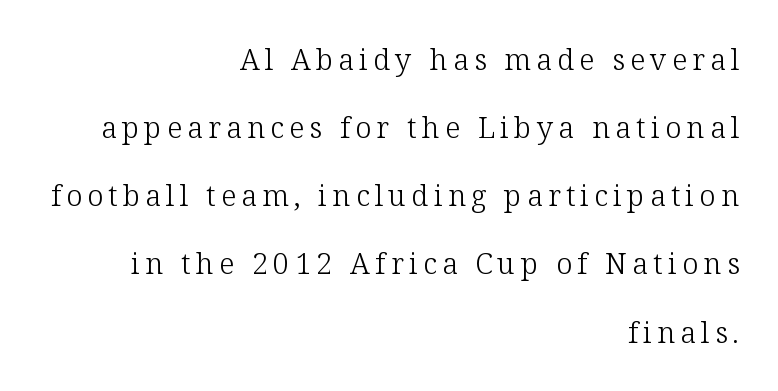
Q: Is the text bold? A: No.
Q: Is the text italic (slanted)? A: No, it is upright.
Q: Is the typeface a serif or a sans-serif typeface? A: Serif.
Q: Is the text underlined? A: No.
Q: How is the paragraph aligned? A: Right-aligned.
Q: Is the spacing between lines tight, normal or loose? A: Loose.
Q: Width (condensed, normal, or wide)? A: Normal.
Q: Stroke contrast? A: Low.
Q: x-height? A: Medium.
Q: Monospaced? A: No.
